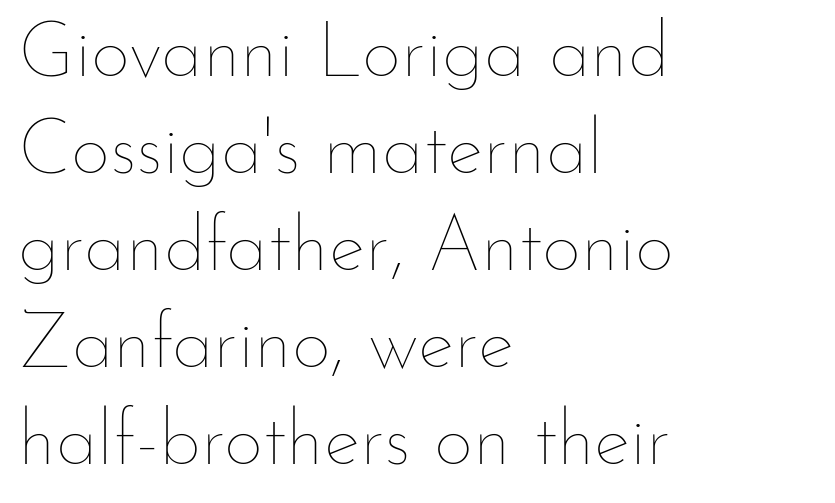
{"italic": "no", "bold": "no", "weight": "thin", "width": "normal", "stroke_contrast": "low", "x_height": "small", "monospaced": "no", "underline": "no", "align": "left", "line_spacing": "normal", "line_spacing_ratio": 1.26, "letter_spacing": "normal", "letter_spacing_em": 0.0, "glyph_px": 77}
